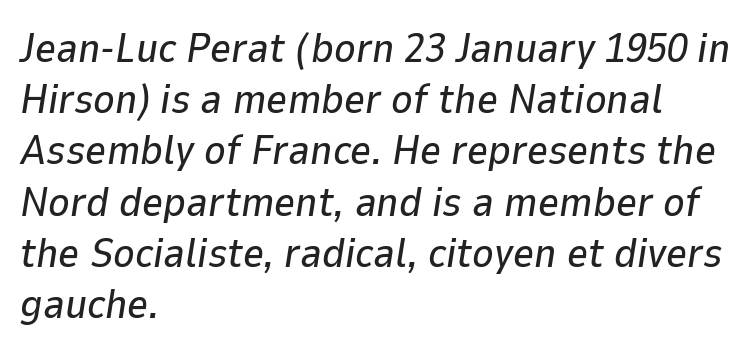
Q: Is the text italic (slanted)? A: Yes, it leans right by about 9 degrees.
Q: Is the text underlined? A: No.
Q: How is the paragraph aligned? A: Left-aligned.
Q: Is the spacing between letters normal or unusually wide? A: Normal.
Q: Is the spacing between lines tight, normal or loose? A: Normal.
Q: Width (condensed, normal, or wide)? A: Normal.
Q: Stroke contrast? A: Low.
Q: x-height? A: Medium.
Q: Monospaced? A: No.
